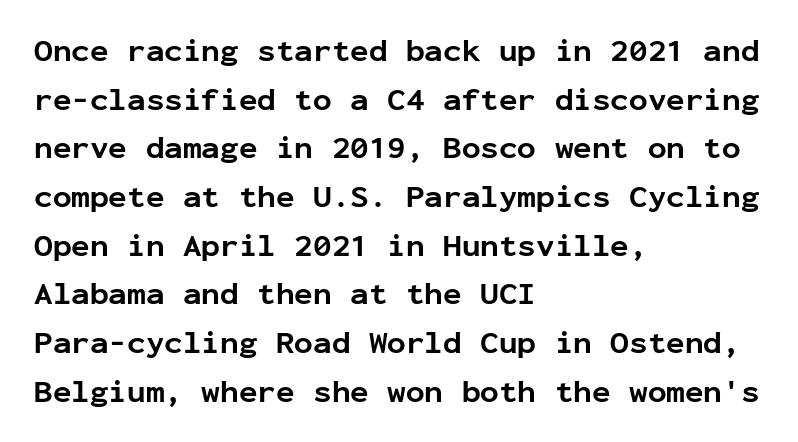
{"serif": "no", "italic": "no", "bold": "yes", "weight": "bold", "width": "normal", "stroke_contrast": "low", "x_height": "medium", "monospaced": "yes", "underline": "no", "align": "left", "line_spacing": "normal", "line_spacing_ratio": 1.57, "letter_spacing": "normal", "letter_spacing_em": 0.0, "glyph_px": 31}
